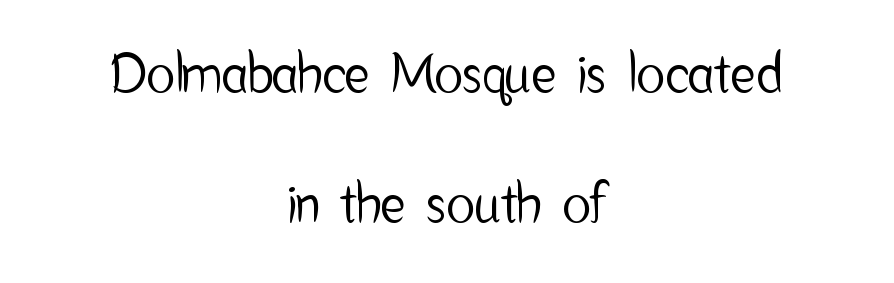
{"serif": "no", "italic": "no", "width": "condensed", "stroke_contrast": "low", "x_height": "medium", "monospaced": "no", "underline": "no", "align": "center", "line_spacing": "loose", "line_spacing_ratio": 2.46, "letter_spacing": "normal", "letter_spacing_em": 0.0, "glyph_px": 53}
